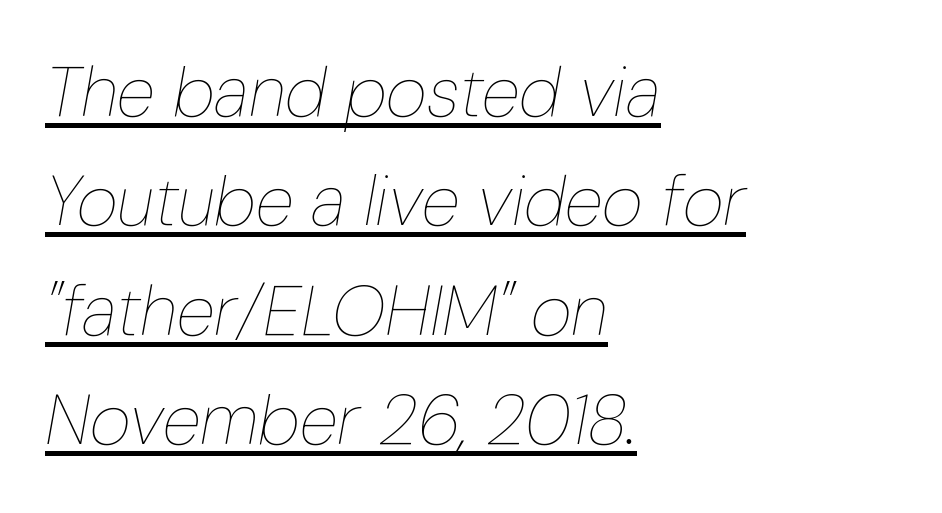
The image shows 71 px thin, condensed type, italic (leaning right); set left-aligned, normal line spacing (1.54x), normal letter spacing, underlined; low stroke contrast and a medium x-height.
